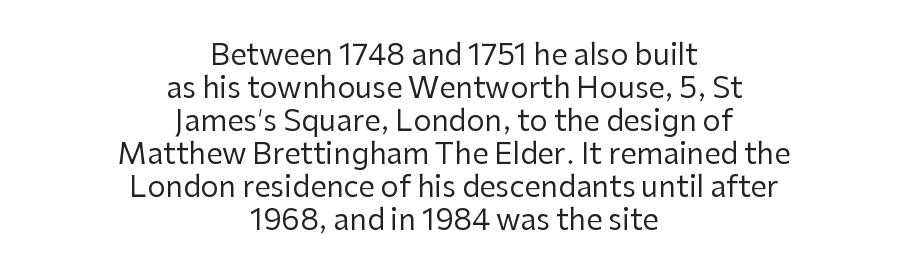
The image shows 29 px regular-weight sans-serif type, upright; set centered, tight line spacing (1.14x), normal letter spacing, not underlined; low stroke contrast and a medium x-height.
